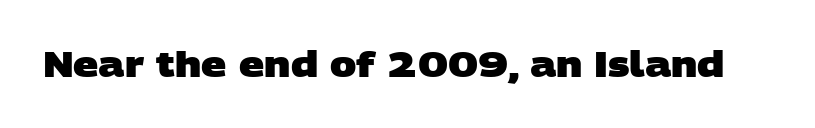
{"serif": "no", "bold": "yes", "weight": "heavy", "width": "wide", "stroke_contrast": "low", "x_height": "large", "monospaced": "no", "underline": "no", "letter_spacing": "normal", "letter_spacing_em": 0.0, "glyph_px": 35}
